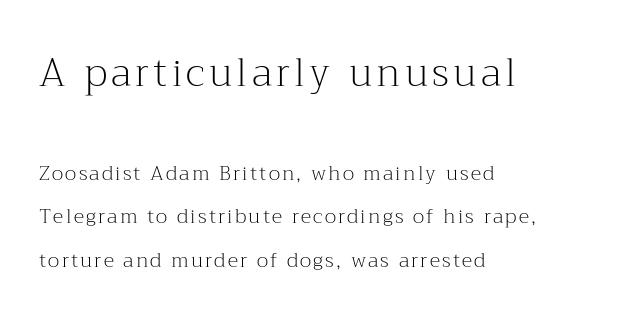
The image shows 39 px light serif type, upright; set left-aligned, loose line spacing (2.19x), not underlined; the first (top) block is 1.95x larger; medium stroke contrast and a medium x-height.
